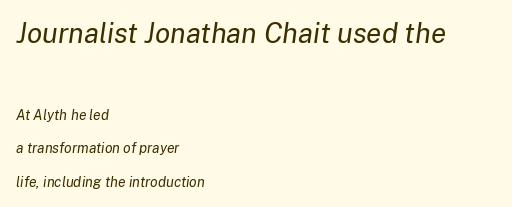
The image shows 28 px regular-weight type, italic (leaning right); set left-aligned, loose line spacing (2.4x), normal letter spacing, not underlined; the first (top) block is 2.0x larger; low stroke contrast and a medium x-height.
